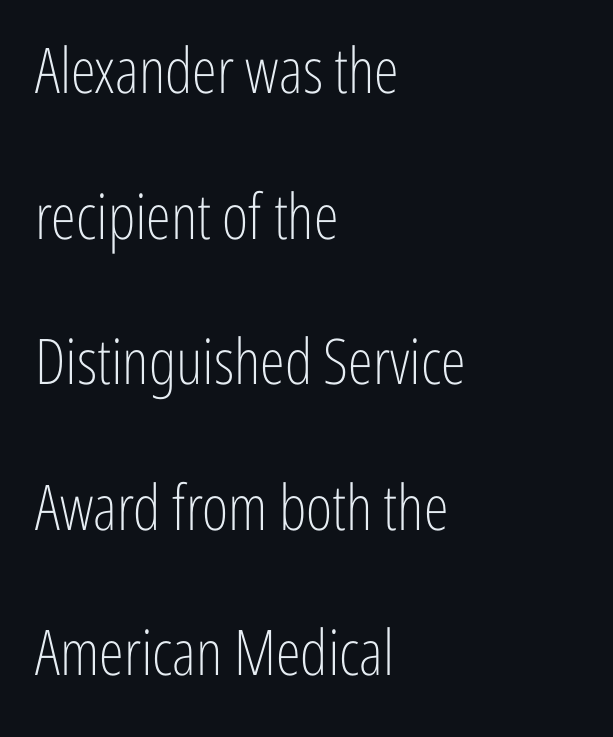
{"serif": "no", "italic": "no", "bold": "no", "weight": "light", "width": "condensed", "stroke_contrast": "low", "x_height": "medium", "monospaced": "no", "underline": "no", "align": "left", "line_spacing": "loose", "line_spacing_ratio": 2.31, "letter_spacing": "normal", "letter_spacing_em": 0.0, "glyph_px": 63}
